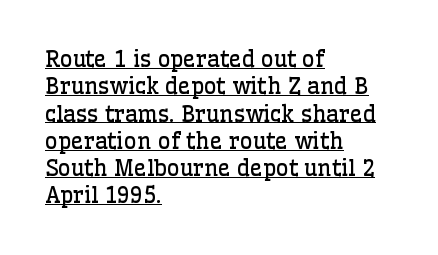
{"italic": "no", "bold": "no", "underline": "yes", "align": "left", "line_spacing_ratio": 1.24, "letter_spacing": "normal", "letter_spacing_em": 0.0, "glyph_px": 22}
